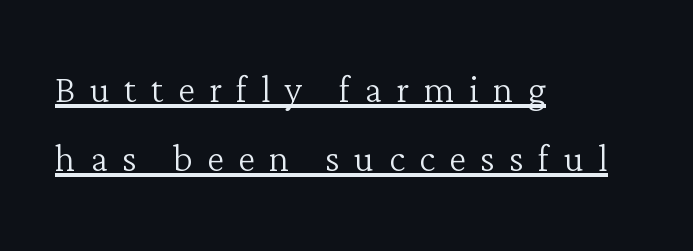
Q: Is the text bold? A: No.
Q: Is the text italic (slanted)? A: No, it is upright.
Q: Is the typeface a serif or a sans-serif typeface? A: Serif.
Q: Is the text underlined? A: Yes.
Q: How is the paragraph aligned? A: Left-aligned.
Q: Is the spacing between letters normal or unusually wide? A: Unusually wide.
Q: Is the spacing between lines tight, normal or loose? A: Normal.
Q: Width (condensed, normal, or wide)? A: Normal.
Q: Stroke contrast? A: Low.
Q: x-height? A: Medium.
Q: Monospaced? A: No.
